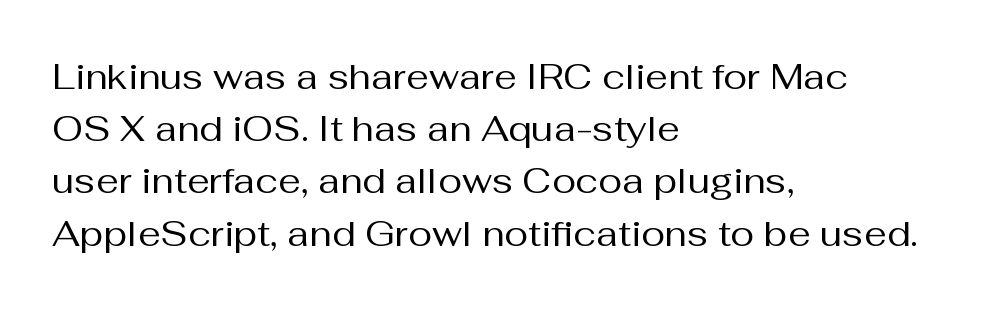
Q: Is the text bold? A: No.
Q: Is the text italic (slanted)? A: No, it is upright.
Q: Is the typeface a serif or a sans-serif typeface? A: Sans-serif.
Q: Is the text underlined? A: No.
Q: How is the paragraph aligned? A: Left-aligned.
Q: Is the spacing between letters normal or unusually wide? A: Normal.
Q: Is the spacing between lines tight, normal or loose? A: Normal.
Q: Width (condensed, normal, or wide)? A: Normal.
Q: Stroke contrast? A: Medium.
Q: x-height? A: Medium.
Q: Monospaced? A: No.
